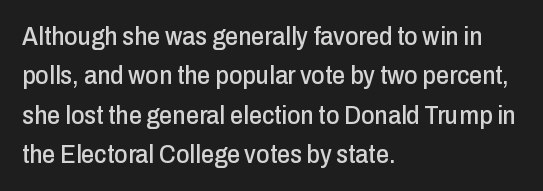
{"italic": "no", "underline": "no", "align": "left", "line_spacing": "normal", "line_spacing_ratio": 1.51, "letter_spacing": "normal", "letter_spacing_em": 0.0, "glyph_px": 26}
